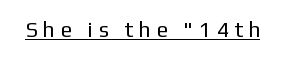
Q: Is the text bold? A: No.
Q: Is the text italic (slanted)? A: No, it is upright.
Q: Is the text underlined? A: Yes.
Q: Is the spacing between letters normal or unusually wide? A: Unusually wide.
